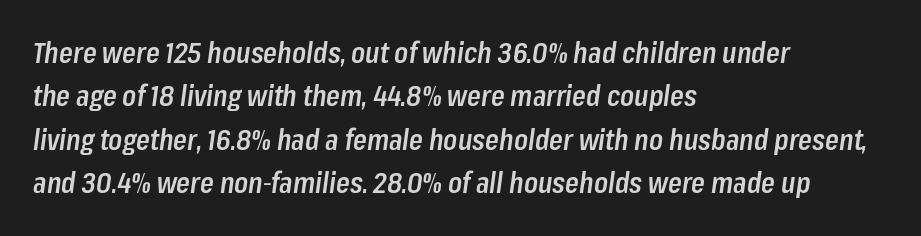
Q: Is the text bold? A: Semi-bold.
Q: Is the text italic (slanted)? A: Yes, it leans right by about 8 degrees.
Q: Is the text underlined? A: No.
Q: How is the paragraph aligned? A: Left-aligned.
Q: Is the spacing between letters normal or unusually wide? A: Normal.
Q: Is the spacing between lines tight, normal or loose? A: Normal.
Q: Width (condensed, normal, or wide)? A: Condensed.
Q: Stroke contrast? A: Low.
Q: x-height? A: Medium.
Q: Monospaced? A: No.
